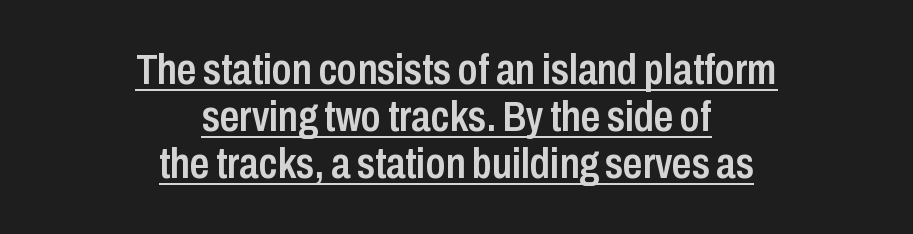
Q: Is the text bold? A: Semi-bold.
Q: Is the text italic (slanted)? A: No, it is upright.
Q: Is the typeface a serif or a sans-serif typeface? A: Sans-serif.
Q: Is the text underlined? A: Yes.
Q: How is the paragraph aligned? A: Centered.
Q: Is the spacing between letters normal or unusually wide? A: Normal.
Q: Is the spacing between lines tight, normal or loose? A: Tight.
Q: Width (condensed, normal, or wide)? A: Condensed.
Q: Stroke contrast? A: Low.
Q: x-height? A: Medium.
Q: Monospaced? A: No.
